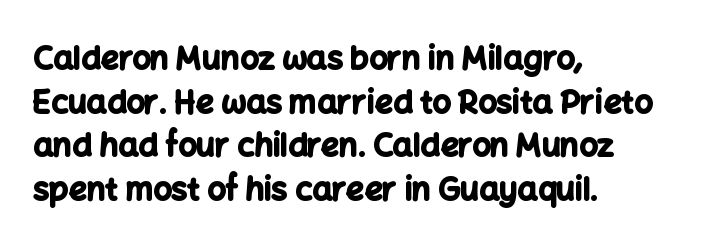
Look at the stroke-to-counter ratio: heavy, a bold. If you drew a line through each stem, it would be perfectly vertical. The space between consecutive lines is moderate. Honestly, the letter spacing is just normal — you wouldn't notice it.
